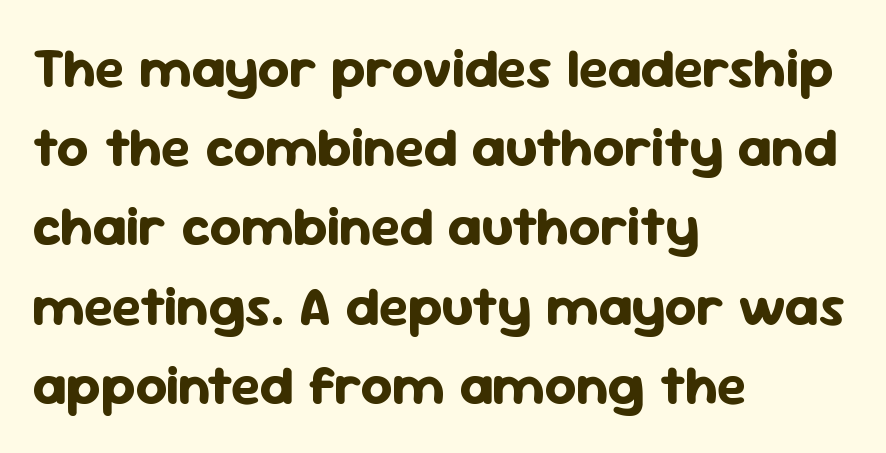
{"serif": "no", "italic": "no", "bold": "yes", "weight": "bold", "width": "normal", "stroke_contrast": "low", "x_height": "medium", "monospaced": "no", "underline": "no", "align": "left", "line_spacing": "normal", "line_spacing_ratio": 1.44, "letter_spacing": "normal", "letter_spacing_em": 0.0, "glyph_px": 55}
